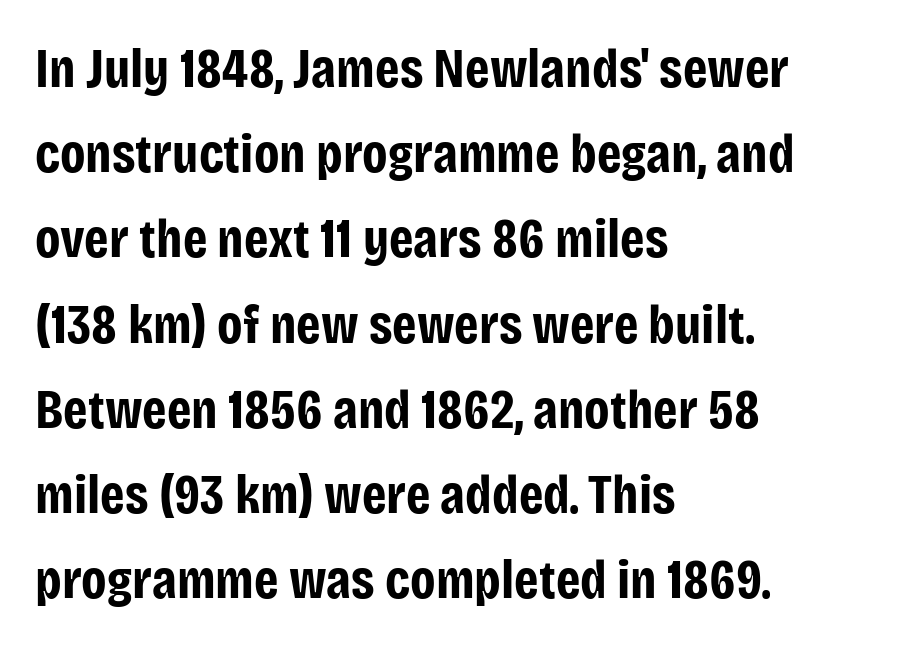
{"serif": "no", "italic": "no", "bold": "yes", "weight": "bold", "width": "condensed", "stroke_contrast": "low", "x_height": "large", "monospaced": "no", "underline": "no", "align": "left", "line_spacing": "normal", "line_spacing_ratio": 1.55, "letter_spacing": "normal", "letter_spacing_em": 0.0, "glyph_px": 55}
